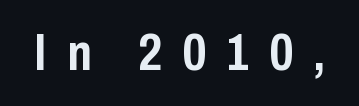
The image shows 51 px semibold, condensed sans-serif type, upright; set unusually wide letter spacing (+0.39 em), not underlined; low stroke contrast and a medium x-height.
